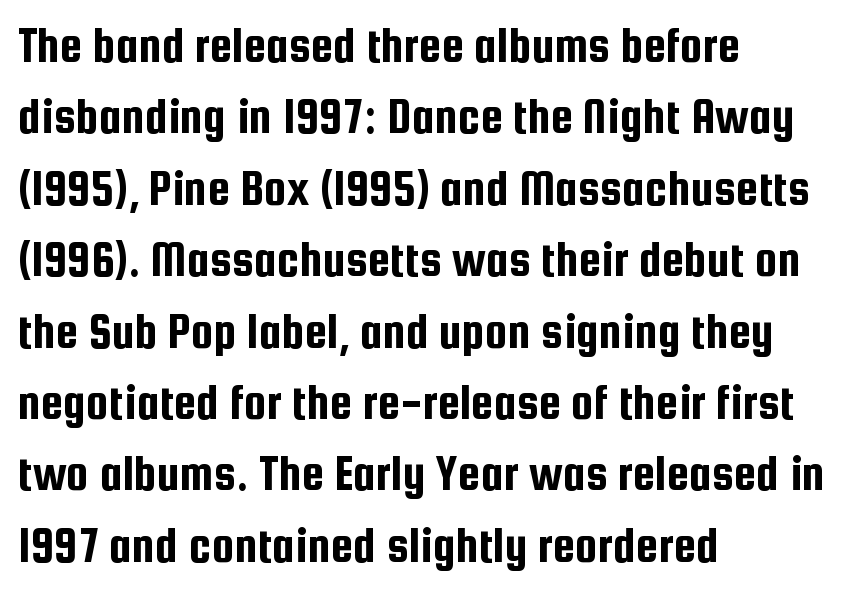
The image shows 51 px condensed sans-serif type, upright; set left-aligned, normal line spacing (1.4x), normal letter spacing, not underlined; low stroke contrast and a medium x-height.
